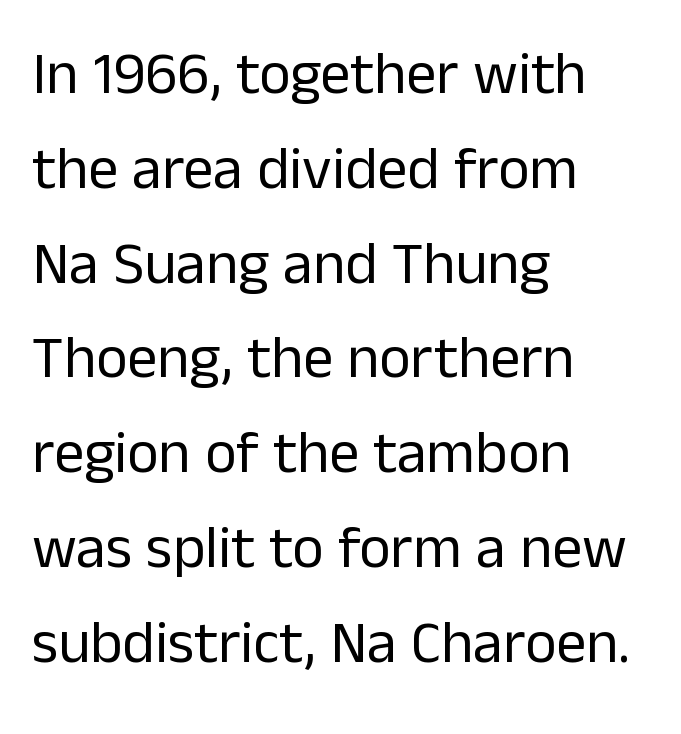
{"serif": "no", "italic": "no", "bold": "no", "weight": "regular", "width": "normal", "stroke_contrast": "low", "x_height": "medium", "monospaced": "no", "underline": "no", "align": "left", "line_spacing": "normal", "line_spacing_ratio": 1.58, "letter_spacing": "normal", "letter_spacing_em": 0.0, "glyph_px": 60}
